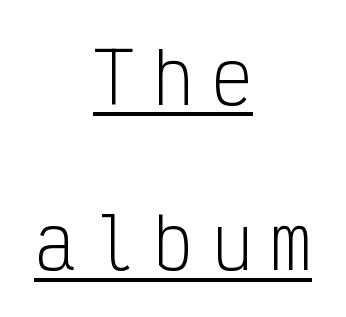
Q: Is the text bold? A: No.
Q: Is the text italic (slanted)? A: No, it is upright.
Q: Is the typeface a serif or a sans-serif typeface? A: Sans-serif.
Q: Is the text underlined? A: Yes.
Q: How is the paragraph aligned? A: Centered.
Q: Is the spacing between letters normal or unusually wide? A: Unusually wide.
Q: Is the spacing between lines tight, normal or loose? A: Loose.
Q: Width (condensed, normal, or wide)? A: Condensed.
Q: Stroke contrast? A: Low.
Q: x-height? A: Medium.
Q: Monospaced? A: Yes.
